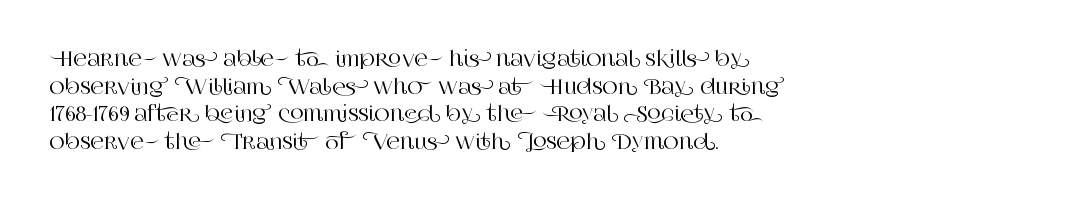
Q: Is the text italic (slanted)? A: No, it is upright.
Q: Is the text underlined? A: No.
Q: How is the paragraph aligned? A: Left-aligned.
Q: Is the spacing between letters normal or unusually wide? A: Normal.
Q: Is the spacing between lines tight, normal or loose? A: Normal.
